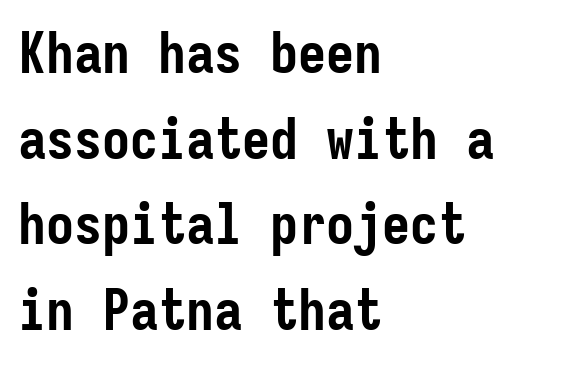
The rendering uses typewriter-style spacing with identical character cells. The strip under each line holds only bare page. Compared with a centered layout, this one pins lines to the left instead. Italic: no, the glyphs are upright roman. Horizontal bands of white between lines are of average thickness. These lines carry a lot of weight — the face is fully bold.
